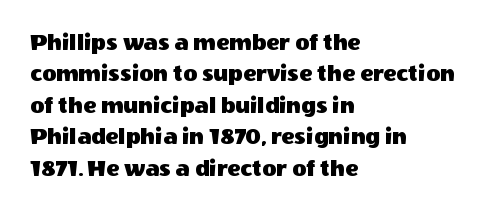
Q: Is the text italic (slanted)? A: No, it is upright.
Q: Is the text underlined? A: No.
Q: How is the paragraph aligned? A: Left-aligned.
Q: Is the spacing between letters normal or unusually wide? A: Normal.
Q: Is the spacing between lines tight, normal or loose? A: Normal.
